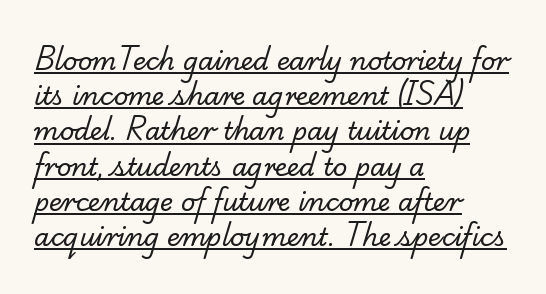
{"bold": "no", "underline": "yes", "align": "left", "line_spacing": "normal", "line_spacing_ratio": 1.41, "letter_spacing": "normal", "letter_spacing_em": 0.0, "glyph_px": 25}
